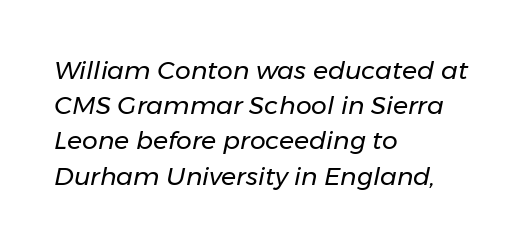
{"italic": "yes", "lean": "right", "slant_degrees": 11, "bold": "no", "underline": "no", "align": "left", "line_spacing": "normal", "line_spacing_ratio": 1.41, "letter_spacing": "normal", "letter_spacing_em": 0.0, "glyph_px": 25}
